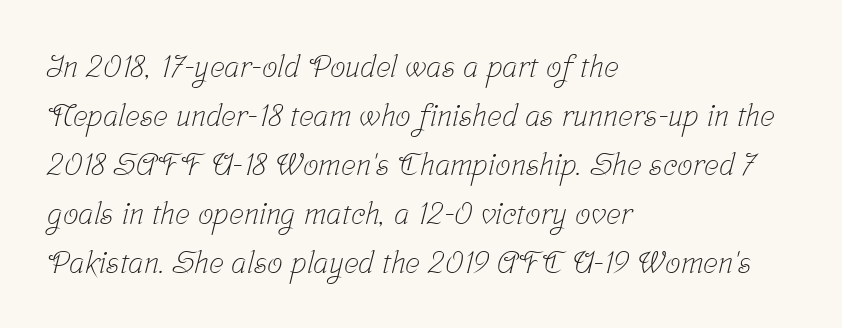
The image shows 31 px light, condensed serif type; set left-aligned, normal line spacing (1.58x), normal letter spacing, not underlined; low stroke contrast and a medium x-height.
